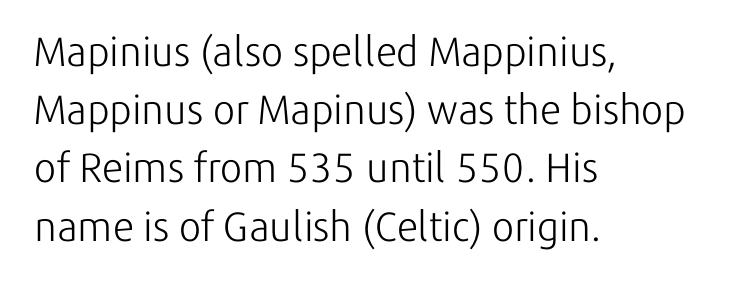
These glyphs show unthickened strokes, regular width or finer. Standard letterfit; no display-style spreading of the glyphs. Is there much room between lines? A standard amount, neither cramped nor airy. Line beginnings align vertically; line endings do not. The passage shown is not underscored anywhere.
